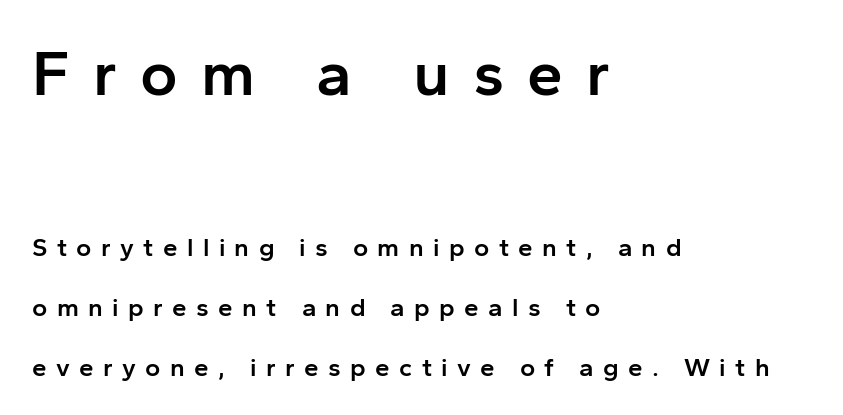
The image shows 64 px semibold sans-serif type, upright; set left-aligned, loose line spacing (2.3x), unusually wide letter spacing (+0.36 em), not underlined; the first (top) block is 2.46x larger; low stroke contrast and a medium x-height.
